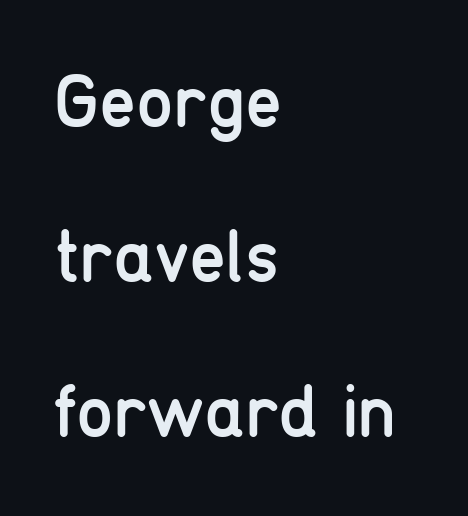
{"serif": "no", "italic": "no", "bold": "no", "weight": "regular", "width": "condensed", "stroke_contrast": "low", "x_height": "medium", "monospaced": "no", "underline": "no", "align": "left", "line_spacing": "loose", "line_spacing_ratio": 2.07, "letter_spacing": "normal", "letter_spacing_em": 0.0, "glyph_px": 75}
